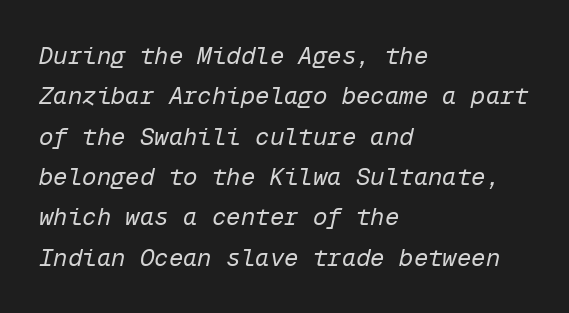
Q: Is the text bold? A: No.
Q: Is the text italic (slanted)? A: Yes, it leans right by about 12 degrees.
Q: Is the text underlined? A: No.
Q: How is the paragraph aligned? A: Left-aligned.
Q: Is the spacing between letters normal or unusually wide? A: Normal.
Q: Is the spacing between lines tight, normal or loose? A: Normal.
